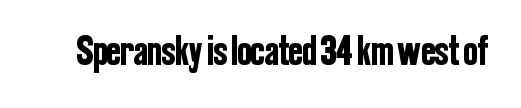
The rendering shows plain stroke endings on the letterforms — a sans-serif design. Anything drawn beneath the words? Only blank space. The tracking reads as untouched default to a designer's eye. It's the straight-up-and-down kind of type. These lines are rendered in a variable-pitch font.
